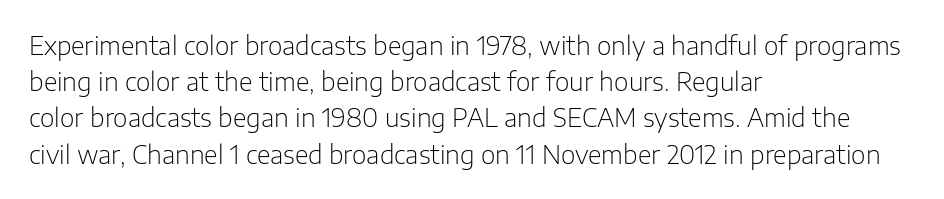
Q: Is the text bold? A: No.
Q: Is the text italic (slanted)? A: No, it is upright.
Q: Is the text underlined? A: No.
Q: How is the paragraph aligned? A: Left-aligned.
Q: Is the spacing between letters normal or unusually wide? A: Normal.
Q: Is the spacing between lines tight, normal or loose? A: Normal.
